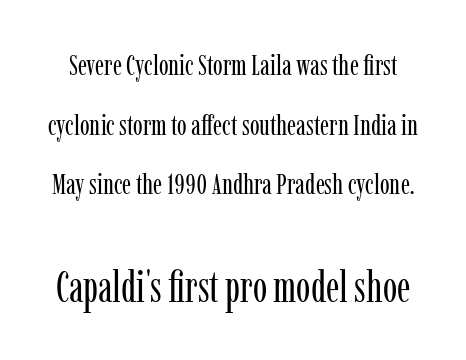
The image shows 43 px regular-weight, condensed serif type, upright; set loose line spacing (2.06x), normal letter spacing, not underlined; the second (bottom) block is 1.48x larger; low stroke contrast and a medium x-height.
